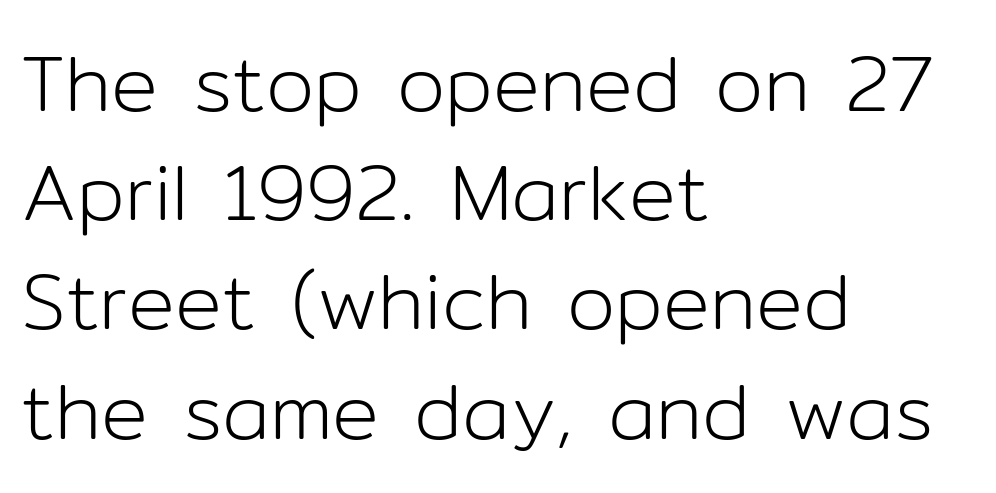
Q: Is the text bold? A: No.
Q: Is the text italic (slanted)? A: No, it is upright.
Q: Is the typeface a serif or a sans-serif typeface? A: Sans-serif.
Q: Is the text underlined? A: No.
Q: How is the paragraph aligned? A: Left-aligned.
Q: Is the spacing between letters normal or unusually wide? A: Normal.
Q: Is the spacing between lines tight, normal or loose? A: Normal.
Q: Width (condensed, normal, or wide)? A: Normal.
Q: Stroke contrast? A: Low.
Q: x-height? A: Medium.
Q: Monospaced? A: No.
